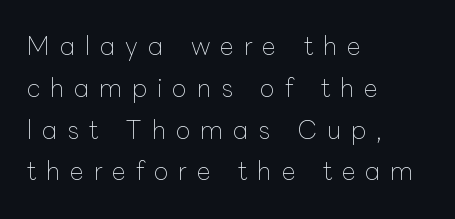
{"italic": "no", "bold": "no", "underline": "no", "align": "left", "line_spacing_ratio": 1.74, "letter_spacing": "wide", "letter_spacing_em": 0.41, "glyph_px": 24}
